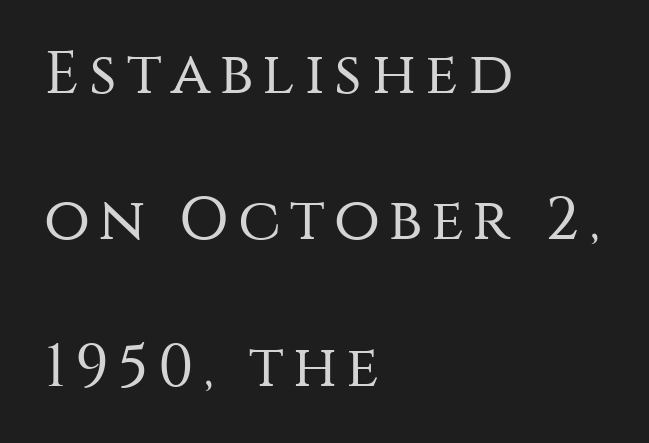
The text block is weighted toward the left margin, trailing off unevenly rightward. Honestly, the rows look like they've been pulled way apart. Character widths vary here, with narrow letters taking less room than wide ones. Nobody drew a line under any word here.
